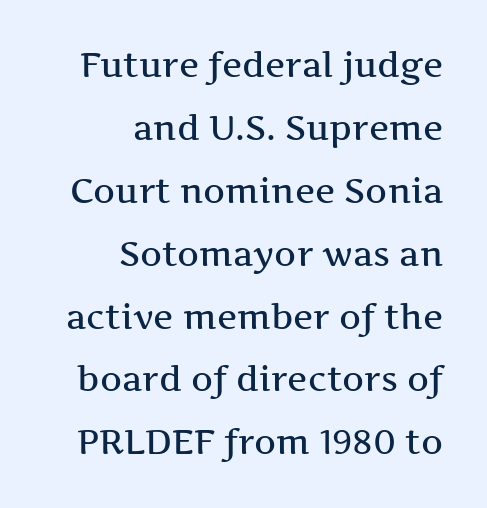
{"serif": "yes", "italic": "no", "width": "wide", "stroke_contrast": "medium", "x_height": "medium", "monospaced": "no", "underline": "no", "align": "right", "line_spacing_ratio": 1.85, "letter_spacing": "normal", "letter_spacing_em": 0.0, "glyph_px": 34}
